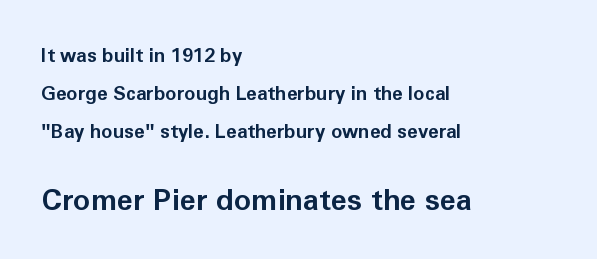
Honestly, there is no underline to notice here at all. The rendering uses a bold face; every stroke is thick and dark. Classification — sans serif. The letterforms sit shoulder to shoulder at normal distance.
